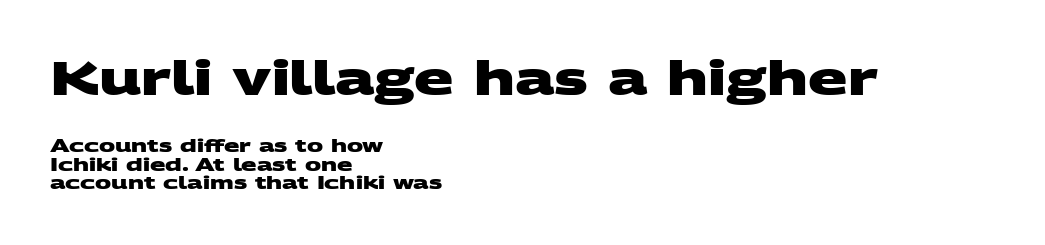
The image shows 46 px heavy, wide sans-serif type; set left-aligned, tight line spacing (1.03x), normal letter spacing, not underlined; the first (top) block is 2.56x larger; medium stroke contrast and a large x-height.
